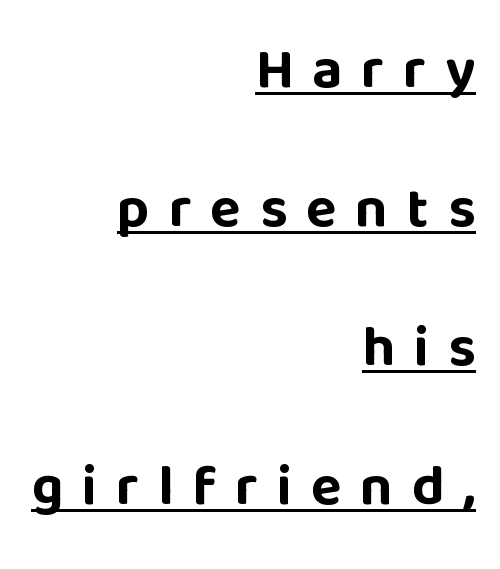
Q: Is the text bold? A: Yes.
Q: Is the text italic (slanted)? A: No, it is upright.
Q: Is the typeface a serif or a sans-serif typeface? A: Sans-serif.
Q: Is the text underlined? A: Yes.
Q: How is the paragraph aligned? A: Right-aligned.
Q: Is the spacing between letters normal or unusually wide? A: Unusually wide.
Q: Is the spacing between lines tight, normal or loose? A: Loose.
Q: Width (condensed, normal, or wide)? A: Normal.
Q: Stroke contrast? A: Low.
Q: x-height? A: Large.
Q: Monospaced? A: No.
